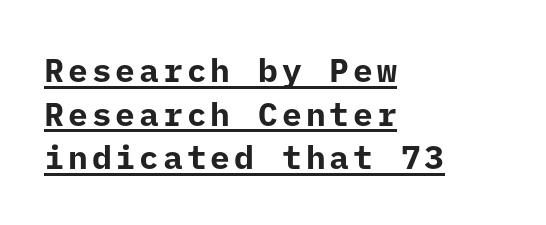
The image shows 33 px bold sans-serif type, upright; set left-aligned, normal line spacing (1.32x), underlined; low stroke contrast and a medium x-height.
